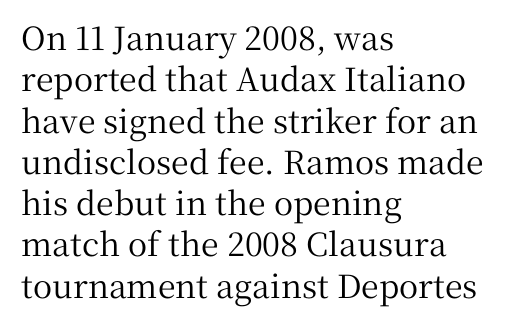
Q: Is the text italic (slanted)? A: No, it is upright.
Q: Is the typeface a serif or a sans-serif typeface? A: Serif.
Q: Is the text underlined? A: No.
Q: How is the paragraph aligned? A: Left-aligned.
Q: Is the spacing between letters normal or unusually wide? A: Normal.
Q: Is the spacing between lines tight, normal or loose? A: Normal.
Q: Width (condensed, normal, or wide)? A: Normal.
Q: Stroke contrast? A: Medium.
Q: x-height? A: Medium.
Q: Monospaced? A: No.
